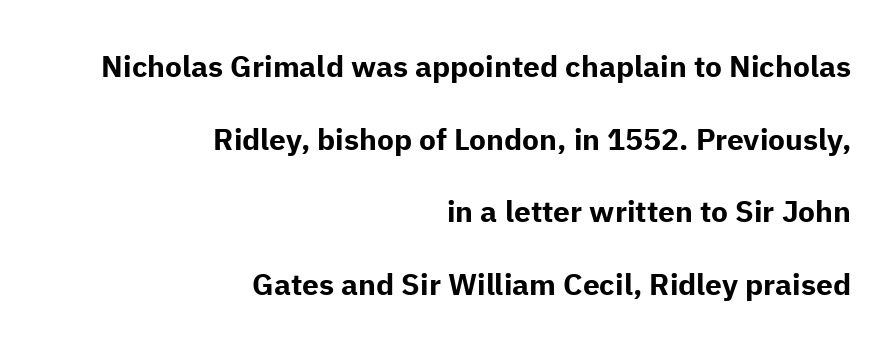
As a designer I'd log this as weight 700, bold. The type is set solid horizontally, with unmodified tracking. Is the block centered? No — it sits flush against the right margin. Decoration check: the copy has no underline. One glance says open: line gaps are wider than usual. Letterform terminals end flat and unadorned throughout the passage.
